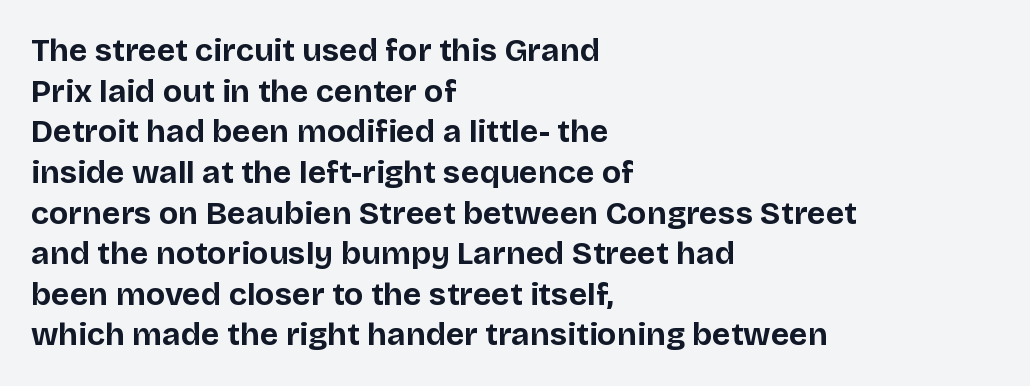
The glyphs in this specimen are sans serif. The line texture is even and compact thanks to regular tracking. Each letter keeps its own natural width here, so spacing adapts to shape. The zone under the glyphs is completely vacant. Horizontal alignment here is leftward, the default for most running prose.
